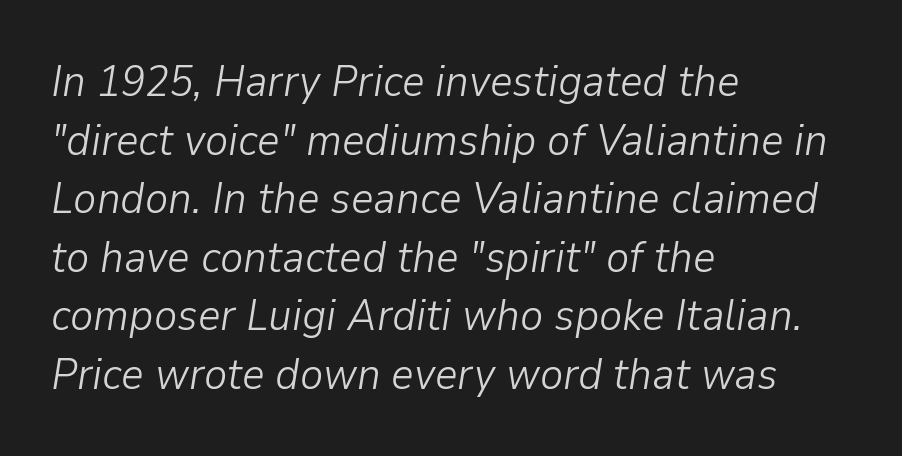
The image shows 44 px light type, italic (leaning right); set left-aligned, normal line spacing (1.33x), normal letter spacing, not underlined; low stroke contrast and a medium x-height.
